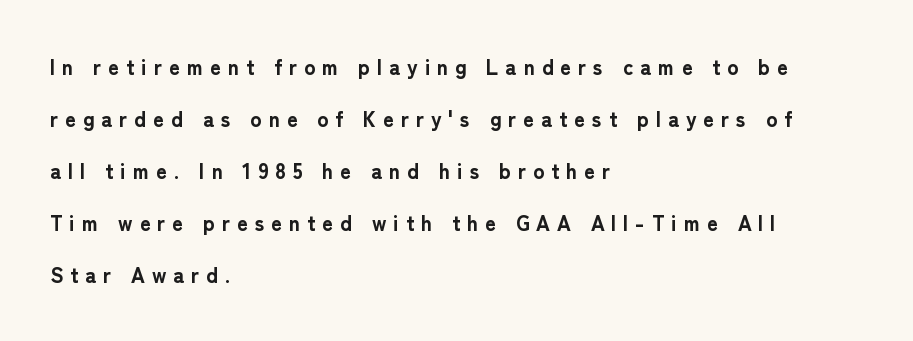
Q: Is the text bold? A: Yes.
Q: Is the text italic (slanted)? A: No, it is upright.
Q: Is the text underlined? A: No.
Q: How is the paragraph aligned? A: Left-aligned.
Q: Is the spacing between letters normal or unusually wide? A: Unusually wide.
Q: Is the spacing between lines tight, normal or loose? A: Loose.
